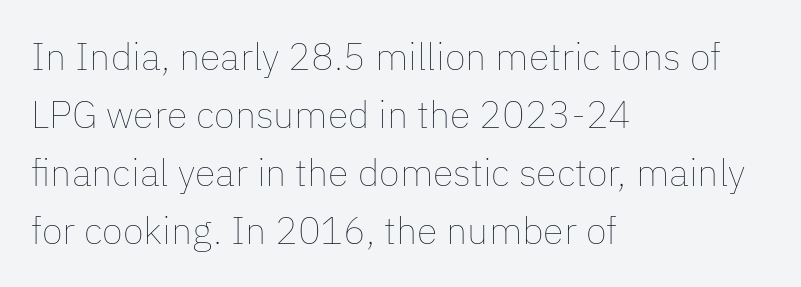
The image shows 38 px thin type, upright; set left-aligned, normal line spacing (1.53x), normal letter spacing, not underlined; low stroke contrast and a medium x-height.
